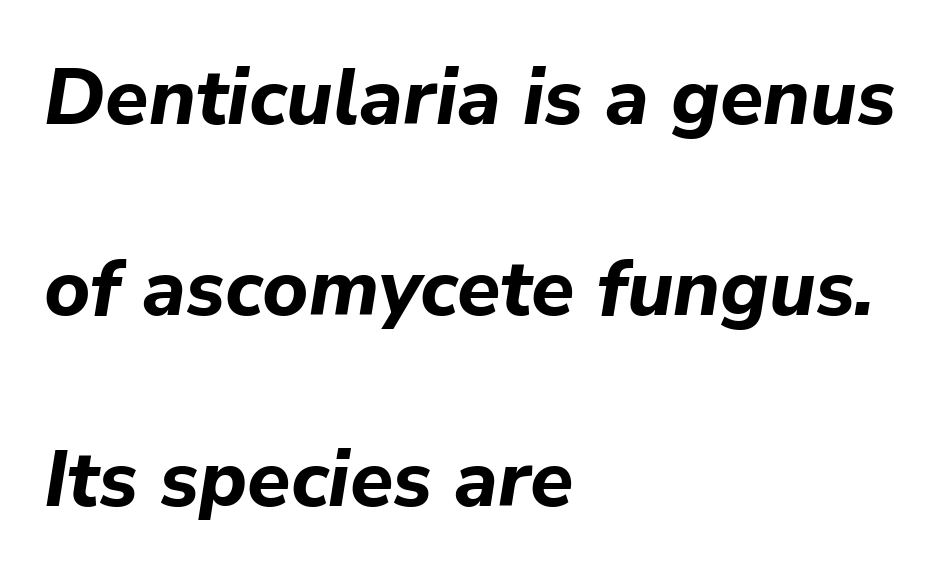
Q: Is the text bold? A: Yes.
Q: Is the text italic (slanted)? A: Yes, it leans right by about 9 degrees.
Q: Is the text underlined? A: No.
Q: How is the paragraph aligned? A: Left-aligned.
Q: Is the spacing between letters normal or unusually wide? A: Normal.
Q: Is the spacing between lines tight, normal or loose? A: Loose.
Q: Width (condensed, normal, or wide)? A: Normal.
Q: Stroke contrast? A: Low.
Q: x-height? A: Medium.
Q: Monospaced? A: No.
